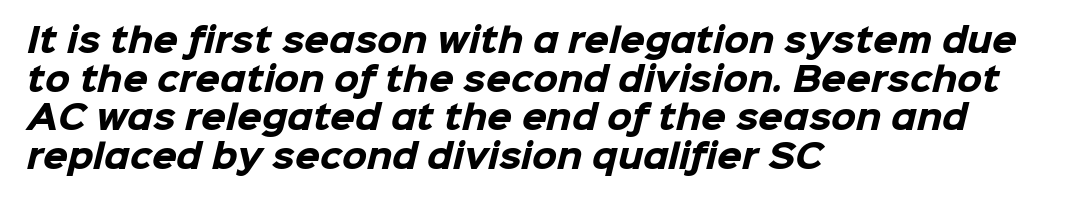
These words are printed bold, with thick strokes throughout. The font family rendered here belongs to the sans-serif group. The paragraph shown leans on its left margin. Observe the ordinary spacing: letters are neighbours, not strangers.
